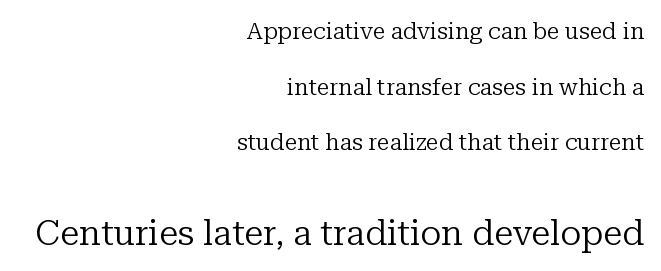
Q: Is the text bold? A: No.
Q: Is the text italic (slanted)? A: No, it is upright.
Q: Is the typeface a serif or a sans-serif typeface? A: Serif.
Q: Is the text underlined? A: No.
Q: How is the paragraph aligned? A: Right-aligned.
Q: Is the spacing between letters normal or unusually wide? A: Normal.
Q: Is the spacing between lines tight, normal or loose? A: Loose.
Q: Which block of text is set in a larger size, the first (top) or the second (bottom)? A: The second (bottom) one.
Q: Width (condensed, normal, or wide)? A: Normal.
Q: Stroke contrast? A: Low.
Q: x-height? A: Medium.
Q: Monospaced? A: No.
